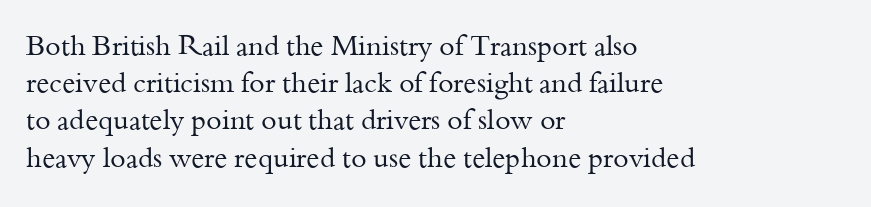
The image shows 28 px regular-weight serif type, upright; set left-aligned, normal line spacing (1.33x), normal letter spacing, not underlined; medium stroke contrast and a small x-height.
